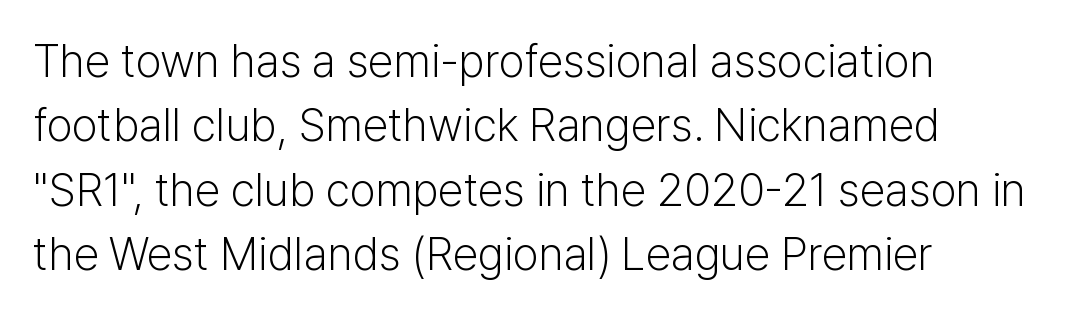
{"serif": "no", "italic": "no", "bold": "no", "weight": "light", "width": "normal", "stroke_contrast": "low", "x_height": "medium", "monospaced": "no", "underline": "no", "align": "left", "line_spacing": "normal", "line_spacing_ratio": 1.4, "letter_spacing": "normal", "letter_spacing_em": 0.0, "glyph_px": 46}
